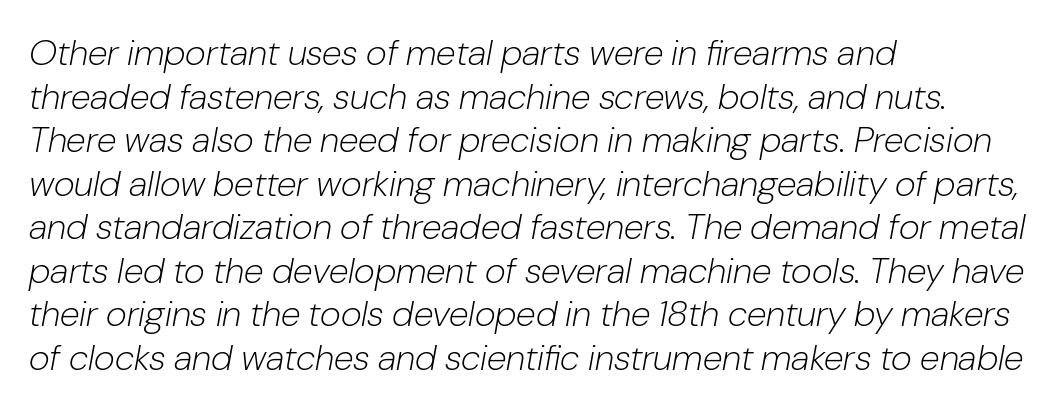
The letters advance in unequal steps, a hallmark of proportional type. The gap between lines stays unmarked. Teacher's note: observe the even left margin — that is flush-left alignment. The rendering applies a slant to the glyphs.
